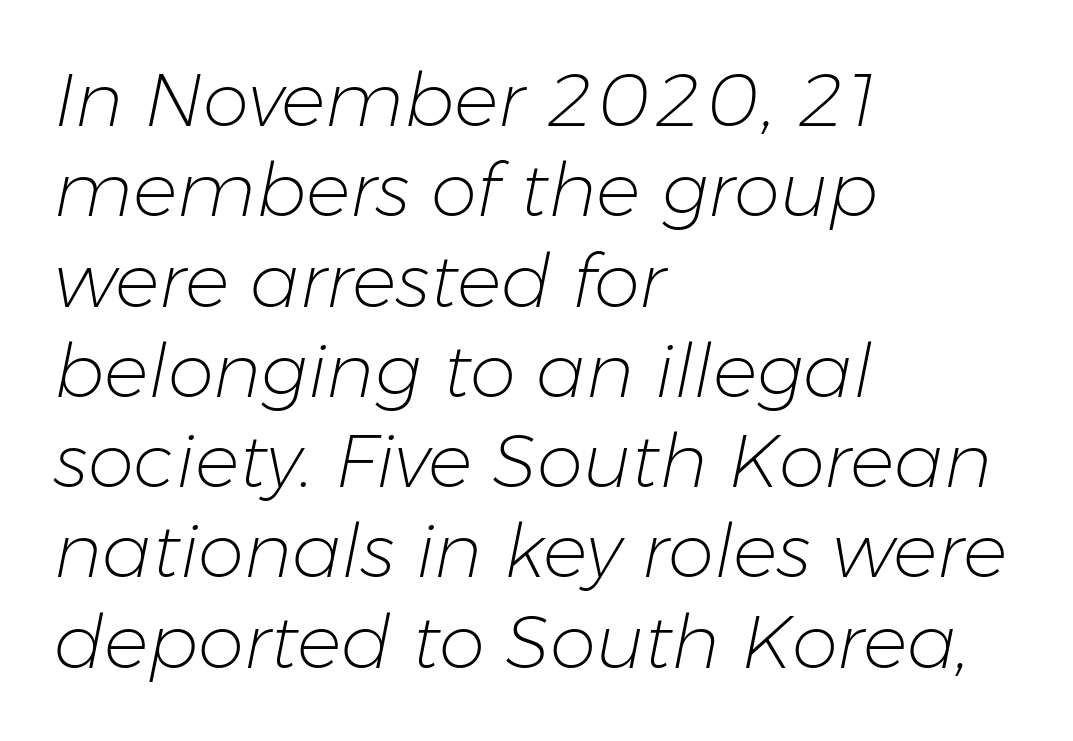
The image shows 74 px light type, italic (leaning right); set left-aligned, line spacing 1.22x, normal letter spacing, not underlined; low stroke contrast and a medium x-height.
